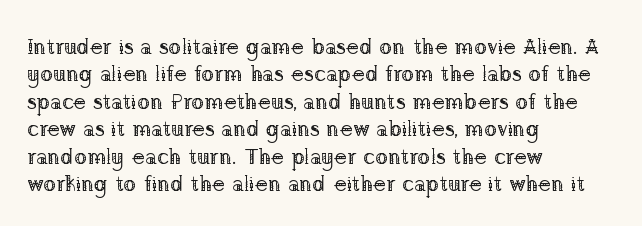
{"italic": "no", "bold": "no", "underline": "no", "align": "left", "line_spacing": "normal", "line_spacing_ratio": 1.25, "letter_spacing": "normal", "letter_spacing_em": 0.0, "glyph_px": 22}
